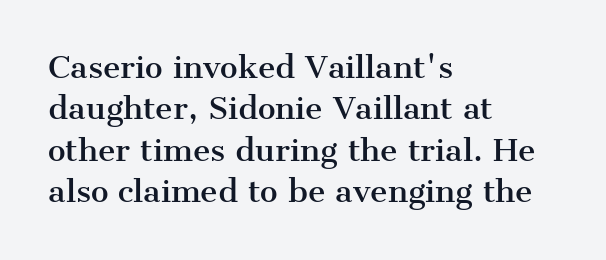
Students, observe: this is what conventionally led text looks like. Does the type have serifs? Yes, each stem ends in a small foot. Letter spacing: default. Do the characters align in a grid? No, the font is proportional. The specimen omits any rule beneath the text block's lines. The lines are quadded left.
